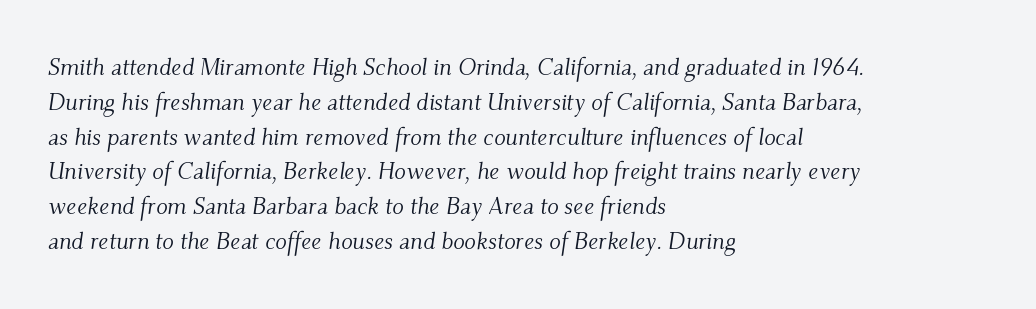
Typeset ragged right — the left edge is the straight one. The gaps between neighbouring characters are ordinary and unremarkable. The passage shown is not bold in any degree. The rows are spaced the way most documents space them.
